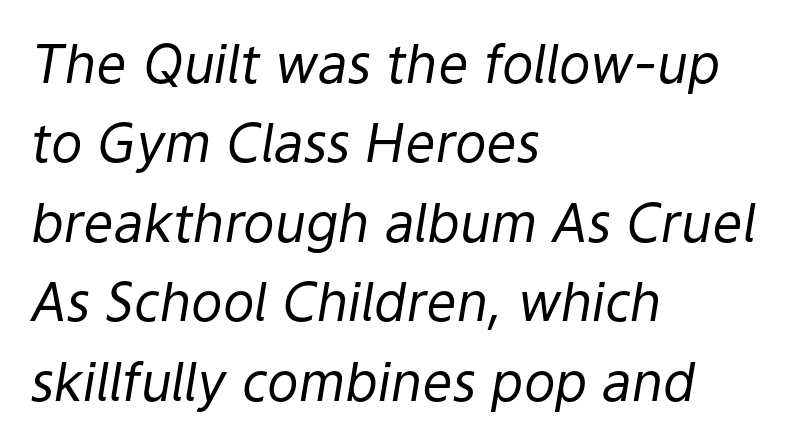
Q: Is the text bold? A: No.
Q: Is the text italic (slanted)? A: Yes, it leans right by about 9 degrees.
Q: Is the text underlined? A: No.
Q: How is the paragraph aligned? A: Left-aligned.
Q: Is the spacing between letters normal or unusually wide? A: Normal.
Q: Is the spacing between lines tight, normal or loose? A: Normal.
Q: Width (condensed, normal, or wide)? A: Normal.
Q: Stroke contrast? A: Low.
Q: x-height? A: Medium.
Q: Monospaced? A: No.
